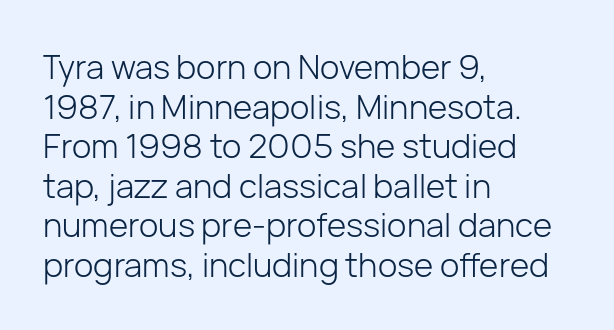
{"serif": "no", "italic": "no", "bold": "no", "weight": "light", "width": "normal", "stroke_contrast": "low", "x_height": "medium", "monospaced": "no", "underline": "no", "align": "left", "line_spacing_ratio": 1.2, "letter_spacing": "normal", "letter_spacing_em": 0.0, "glyph_px": 33}
